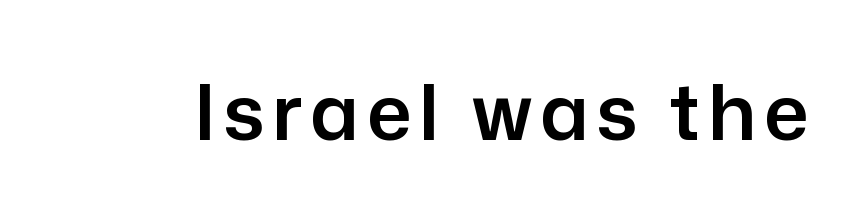
Words float on clear page, feet unadorned. Varying glyph widths throughout — classic text-font behaviour. If you drew a line through each stem, it would be perfectly vertical. Serifs: no, the terminals of the letterforms are clean.
